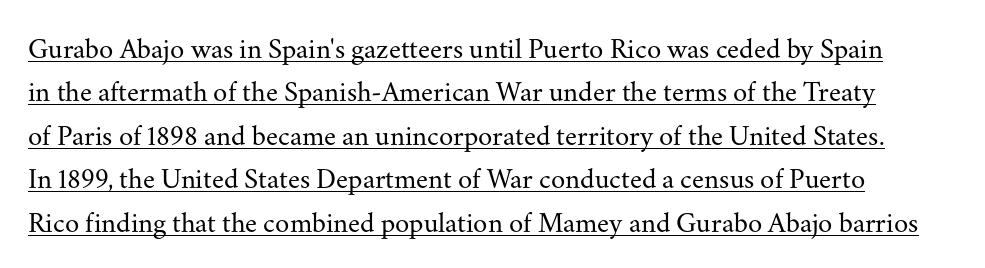
Heaviness? Minimal to ordinary, like unemphasized prose. Yep, those are serifs on the letters. Does extra space separate the letters? No, they use regular spacing. A roman cut, with each character standing at attention. Regarding leading, the lines here are spaced in the standard way. Somebody hit Ctrl+U on this one — the words are underlined.
